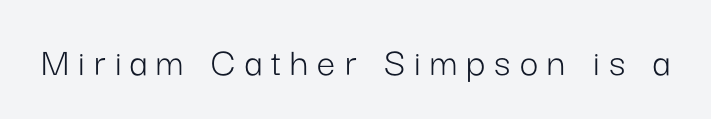
Q: Is the text bold? A: No.
Q: Is the text italic (slanted)? A: No, it is upright.
Q: Is the typeface a serif or a sans-serif typeface? A: Sans-serif.
Q: Is the text underlined? A: No.
Q: Is the spacing between letters normal or unusually wide? A: Unusually wide.
Q: Width (condensed, normal, or wide)? A: Normal.
Q: Stroke contrast? A: Low.
Q: x-height? A: Medium.
Q: Monospaced? A: No.
